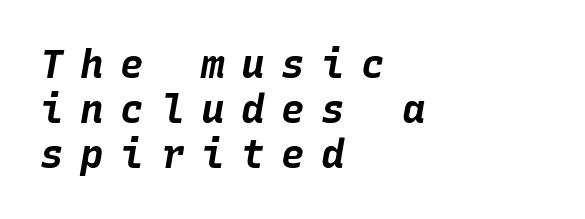
The image shows 39 px bold type, italic (leaning right), monospaced; set left-aligned, line spacing 1.16x, unusually wide letter spacing (+0.43 em), not underlined; low stroke contrast and a large x-height.
